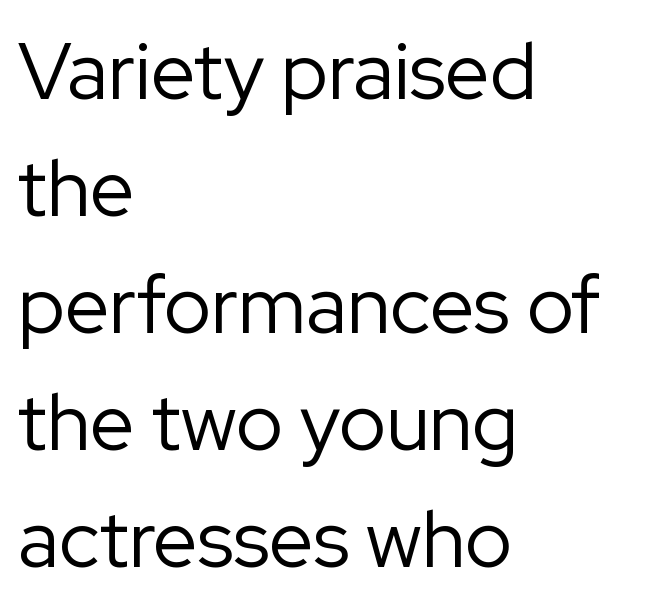
Q: Is the text bold? A: No.
Q: Is the text italic (slanted)? A: No, it is upright.
Q: Is the typeface a serif or a sans-serif typeface? A: Sans-serif.
Q: Is the text underlined? A: No.
Q: How is the paragraph aligned? A: Left-aligned.
Q: Is the spacing between letters normal or unusually wide? A: Normal.
Q: Is the spacing between lines tight, normal or loose? A: Normal.
Q: Width (condensed, normal, or wide)? A: Normal.
Q: Stroke contrast? A: Low.
Q: x-height? A: Medium.
Q: Monospaced? A: No.
